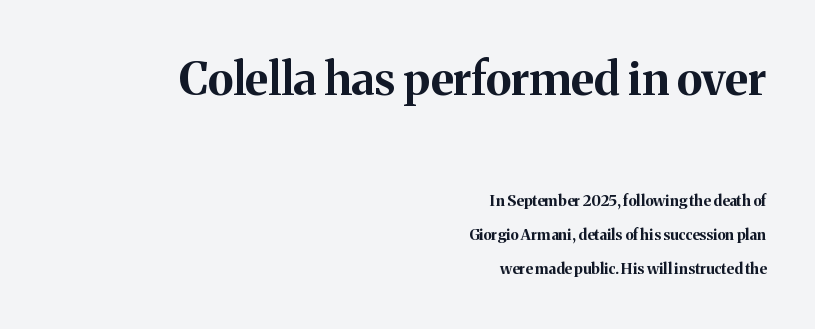
The image shows 46 px bold serif type, upright; set right-aligned, loose line spacing (2.28x), normal letter spacing, not underlined; the first (top) block is 3.07x larger; medium stroke contrast and a medium x-height.
